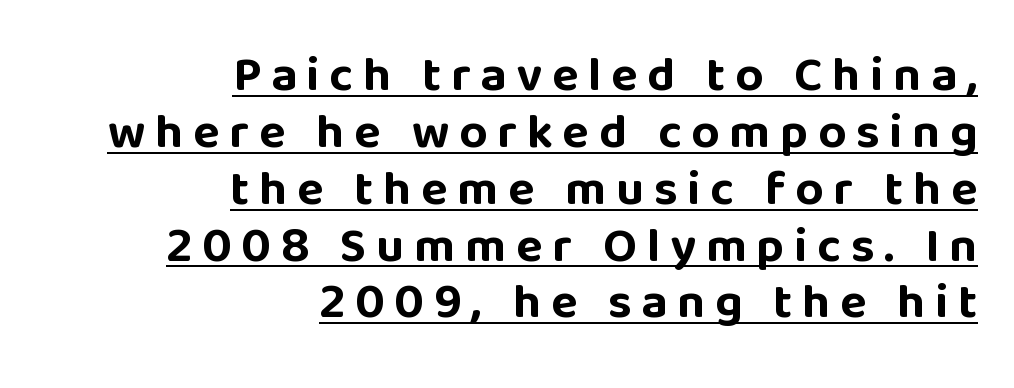
The image shows 49 px bold sans-serif type, upright; set right-aligned, line spacing 1.16x, unusually wide letter spacing (+0.2 em), underlined; low stroke contrast and a large x-height.
